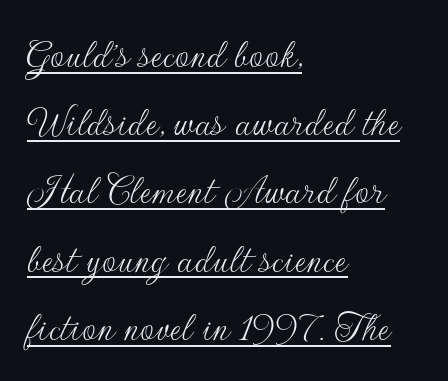
Q: Is the text bold? A: No.
Q: Is the text italic (slanted)? A: Yes.
Q: Is the typeface a serif or a sans-serif typeface? A: Sans-serif.
Q: Is the text underlined? A: Yes.
Q: How is the paragraph aligned? A: Left-aligned.
Q: Is the spacing between letters normal or unusually wide? A: Normal.
Q: Is the spacing between lines tight, normal or loose? A: Normal.
Q: Width (condensed, normal, or wide)? A: Normal.
Q: Stroke contrast? A: Low.
Q: x-height? A: Small.
Q: Monospaced? A: No.
